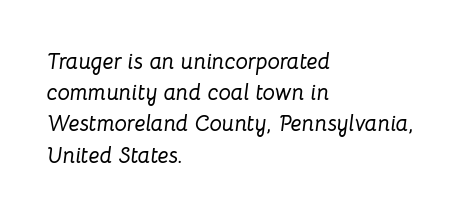
You can tell it's italic because the verticals aren't actually vertical. Compared with typical body copy, the letter spacing here is the same. The paragraph has a hard left edge and a soft right edge. If you measured baseline to baseline, you'd find a middling distance.
